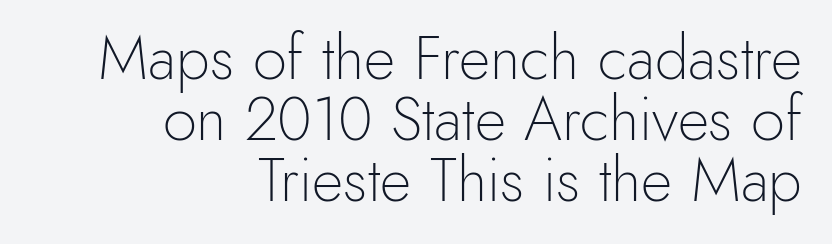
{"serif": "no", "italic": "no", "bold": "no", "weight": "light", "width": "normal", "x_height": "small", "monospaced": "no", "underline": "no", "align": "right", "line_spacing": "tight", "line_spacing_ratio": 1.0, "letter_spacing": "normal", "letter_spacing_em": 0.0, "glyph_px": 61}
